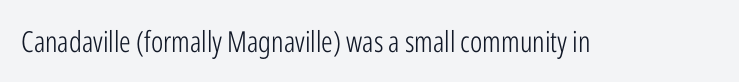
Q: Is the text bold? A: No.
Q: Is the text italic (slanted)? A: No, it is upright.
Q: Is the typeface a serif or a sans-serif typeface? A: Sans-serif.
Q: Is the text underlined? A: No.
Q: Is the spacing between letters normal or unusually wide? A: Normal.
Q: Width (condensed, normal, or wide)? A: Condensed.
Q: Stroke contrast? A: Low.
Q: x-height? A: Medium.
Q: Monospaced? A: No.
